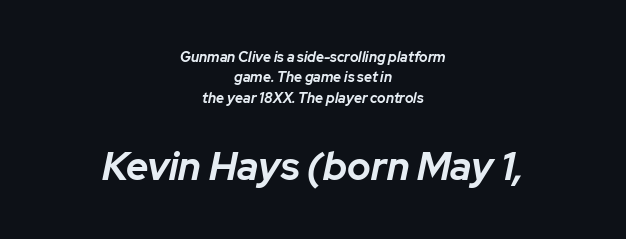
{"italic": "yes", "lean": "right", "slant_degrees": 12, "bold": "yes", "weight": "bold", "width": "normal", "stroke_contrast": "low", "x_height": "medium", "monospaced": "no", "underline": "no", "align": "center", "line_spacing": "normal", "line_spacing_ratio": 1.46, "letter_spacing": "normal", "letter_spacing_em": 0.0, "larger_block": "second", "size_ratio": 2.79, "glyph_px": 39}
